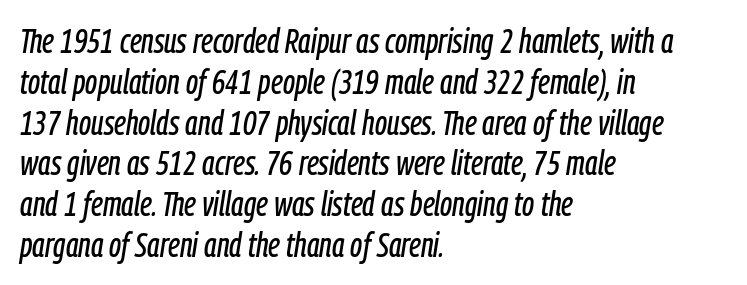
{"italic": "yes", "lean": "right", "slant_degrees": 9, "width": "condensed", "stroke_contrast": "low", "x_height": "medium", "monospaced": "no", "underline": "no", "align": "left", "line_spacing_ratio": 1.2, "letter_spacing": "normal", "letter_spacing_em": 0.0, "glyph_px": 34}
